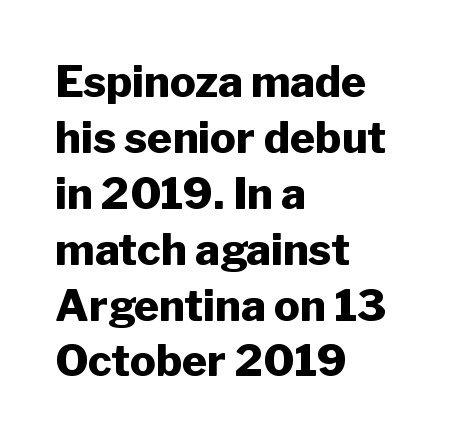
Casual observation: everything's shoved over to the left. This sample keeps an unexceptional amount of space between lines. Has an underline been added? It has not. The axis of the letterforms is exactly vertical. Is this a fixed-width face? No — the glyphs have proportional, varying widths.
